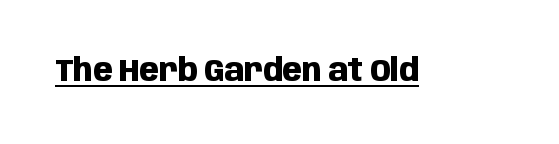
{"serif": "no", "italic": "no", "bold": "yes", "weight": "heavy", "width": "condensed", "stroke_contrast": "low", "x_height": "large", "monospaced": "no", "underline": "yes", "letter_spacing": "normal", "letter_spacing_em": 0.0, "glyph_px": 32}
